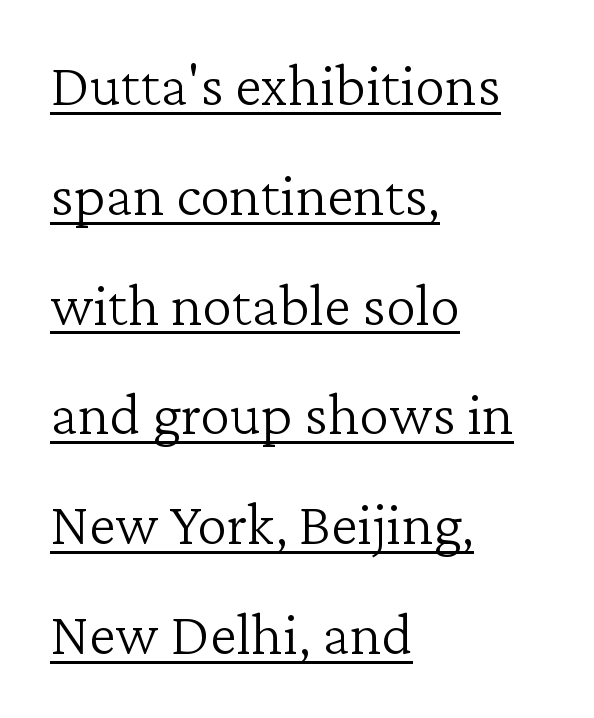
The lines are quadded left. Spacing verdict: proportional, widths tailored to each character. Is there any slant? The stems are plumb. Looks like someone drew a line under every word here.
